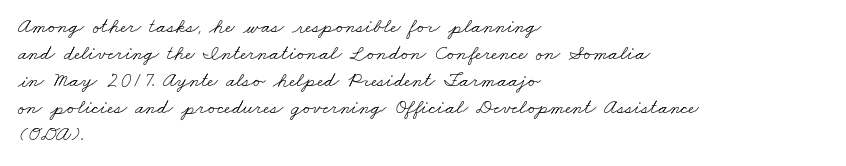
Q: Is the text bold? A: No.
Q: Is the text underlined? A: No.
Q: How is the paragraph aligned? A: Left-aligned.
Q: Is the spacing between letters normal or unusually wide? A: Normal.
Q: Is the spacing between lines tight, normal or loose? A: Normal.
